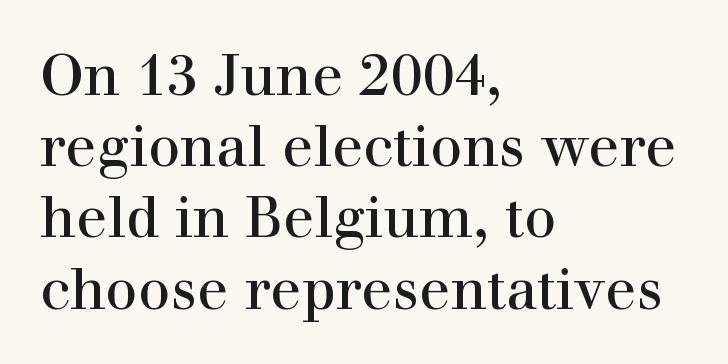
Q: Is the text bold? A: No.
Q: Is the text italic (slanted)? A: No, it is upright.
Q: Is the typeface a serif or a sans-serif typeface? A: Serif.
Q: Is the text underlined? A: No.
Q: How is the paragraph aligned? A: Left-aligned.
Q: Is the spacing between letters normal or unusually wide? A: Normal.
Q: Is the spacing between lines tight, normal or loose? A: Normal.
Q: Width (condensed, normal, or wide)? A: Normal.
Q: Stroke contrast? A: High.
Q: x-height? A: Medium.
Q: Monospaced? A: No.
